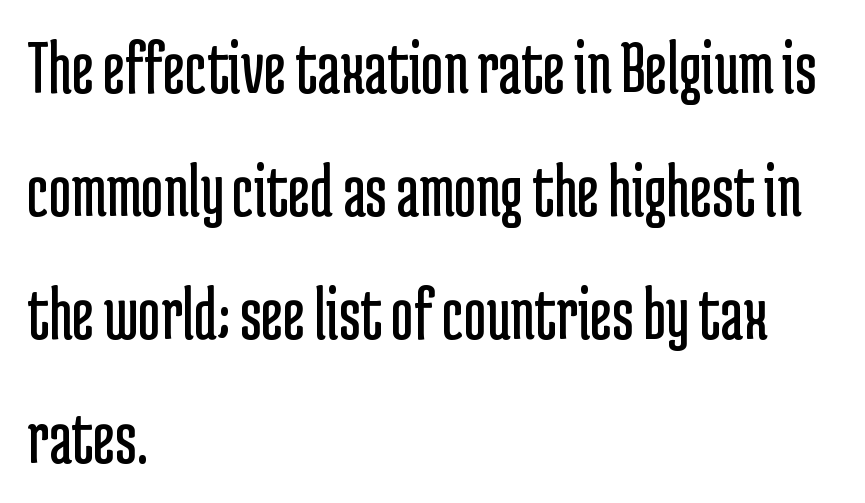
The image shows 77 px regular-weight, condensed sans-serif type, upright; set left-aligned, normal line spacing (1.6x), normal letter spacing, not underlined; low stroke contrast and a medium x-height.
